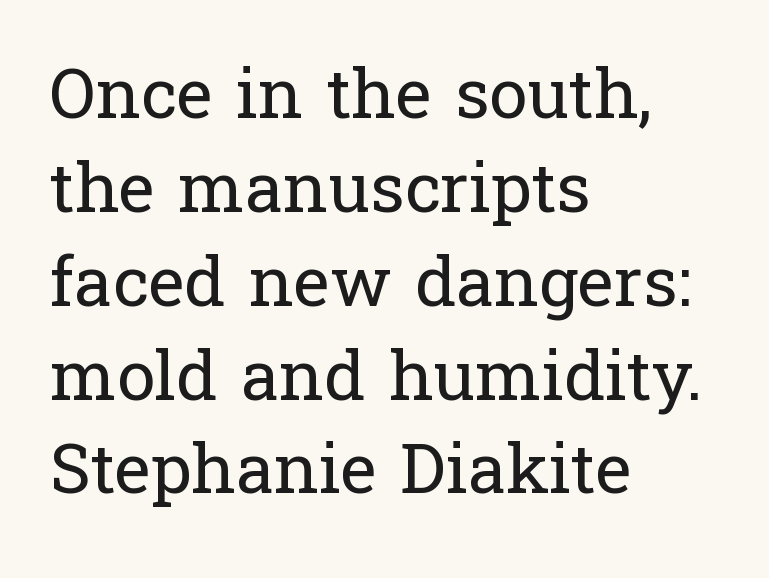
The image shows 69 px regular-weight serif type, upright; set left-aligned, normal line spacing (1.36x), normal letter spacing, not underlined; low stroke contrast and a medium x-height.
